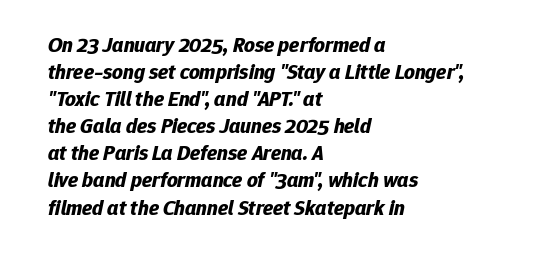
{"italic": "yes", "lean": "right", "slant_degrees": 12, "bold": "yes", "underline": "no", "align": "left", "line_spacing": "normal", "line_spacing_ratio": 1.29, "letter_spacing": "normal", "letter_spacing_em": 0.0, "glyph_px": 21}
